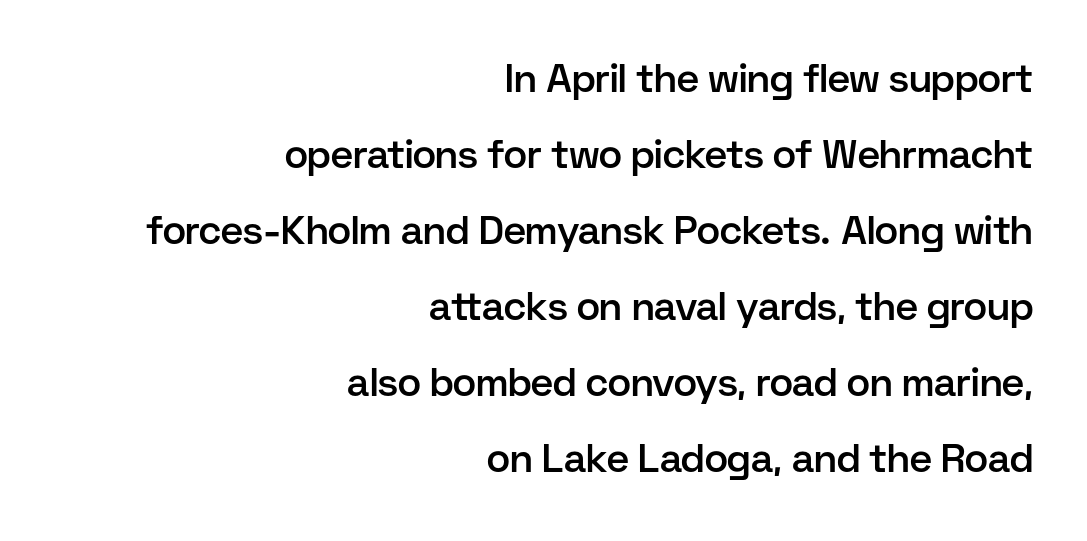
The image shows 39 px semibold sans-serif type, upright; set right-aligned, loose line spacing (1.95x), normal letter spacing, not underlined; low stroke contrast and a medium x-height.
